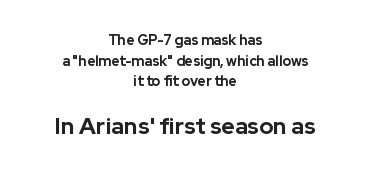
The image shows 23 px bold type, upright; set centered, normal line spacing (1.47x), normal letter spacing, not underlined; the second (bottom) block is 1.64x larger.
